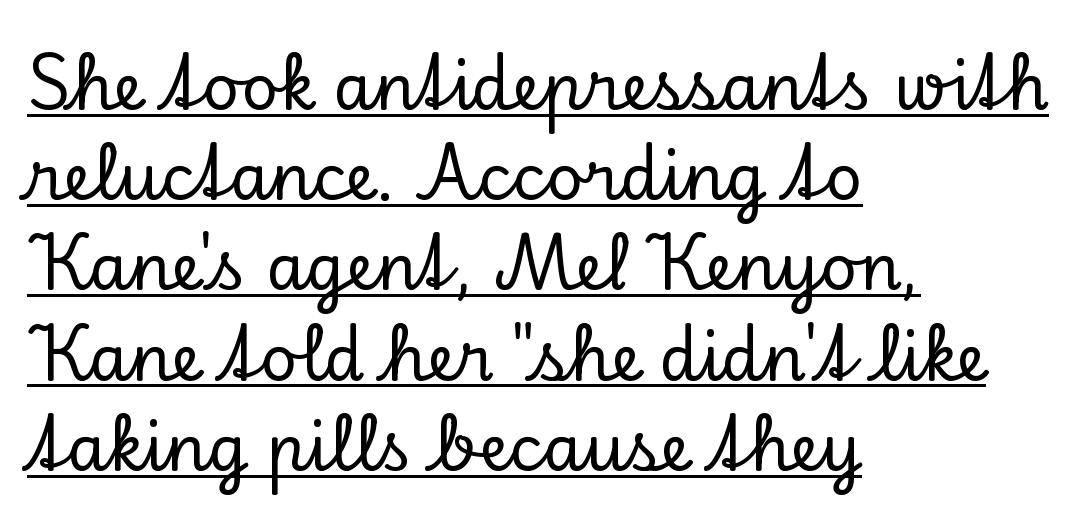
Q: Is the text italic (slanted)? A: No, it is upright.
Q: Is the text underlined? A: Yes.
Q: How is the paragraph aligned? A: Left-aligned.
Q: Is the spacing between letters normal or unusually wide? A: Normal.
Q: Is the spacing between lines tight, normal or loose? A: Normal.
Q: Width (condensed, normal, or wide)? A: Normal.
Q: Stroke contrast? A: Low.
Q: x-height? A: Small.
Q: Monospaced? A: No.
